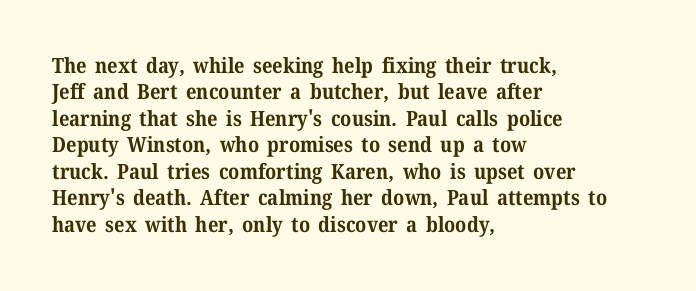
Q: Is the text bold? A: Yes.
Q: Is the text italic (slanted)? A: No, it is upright.
Q: Is the text underlined? A: No.
Q: How is the paragraph aligned? A: Left-aligned.
Q: Is the spacing between letters normal or unusually wide? A: Normal.
Q: Is the spacing between lines tight, normal or loose? A: Normal.
